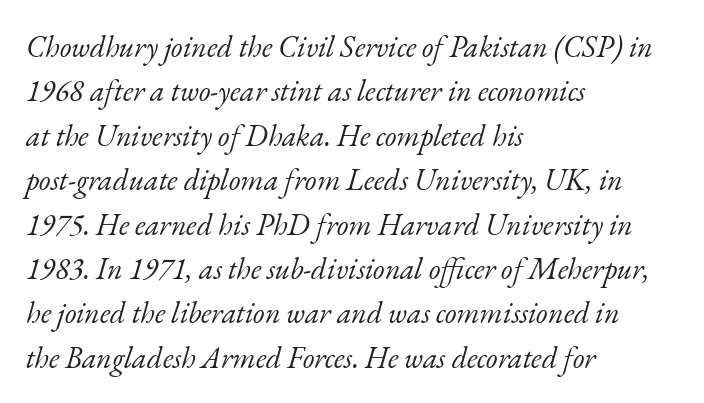
The letters are slanted; this is an italic face. Default kerning and tracking; the words read as compact shapes. Varying glyph widths throughout — classic text-font behaviour. The lines in this sample share a left origin and differ only in where they stop. The type family on display is of the serif kind. The line-height multiplier appears to be the usual default.
